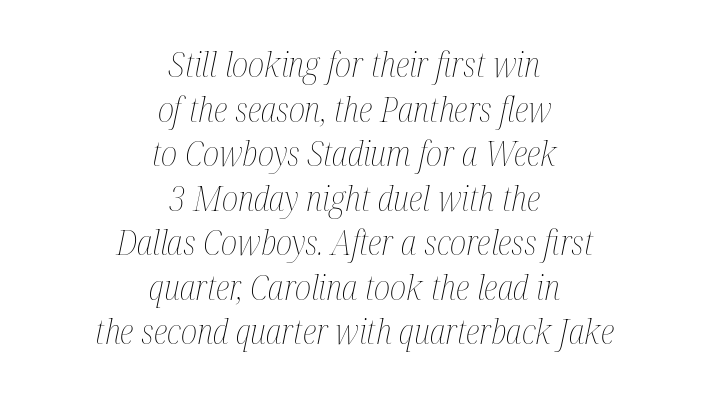
The image shows 34 px thin, condensed type, italic (leaning right); set centered, normal line spacing (1.31x), normal letter spacing, not underlined; medium stroke contrast and a medium x-height.
